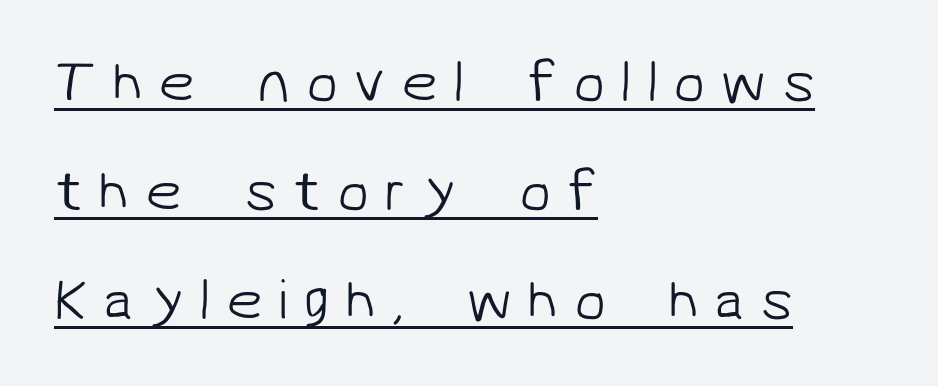
Q: Is the text bold? A: No.
Q: Is the typeface a serif or a sans-serif typeface? A: Sans-serif.
Q: Is the text underlined? A: Yes.
Q: How is the paragraph aligned? A: Left-aligned.
Q: Is the spacing between letters normal or unusually wide? A: Unusually wide.
Q: Width (condensed, normal, or wide)? A: Normal.
Q: Stroke contrast? A: Low.
Q: x-height? A: Medium.
Q: Monospaced? A: No.
